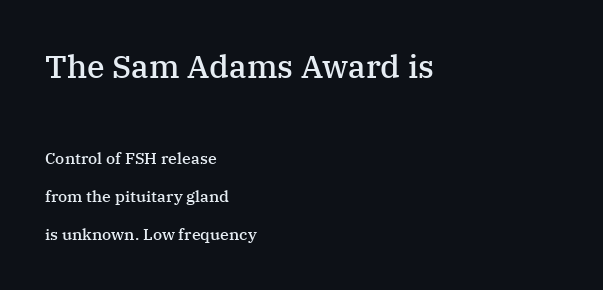
Descenders are the only things crossing below the line. A typesetter would call this proportional, since set widths differ per character. Every row of glyphs begins at an identical x-position on the left. The passage shown begins with its larger block and ends with its smaller one. The line-height multiplier appears high, well above default. Set as a demibold, roughly 600 on the weight scale.
